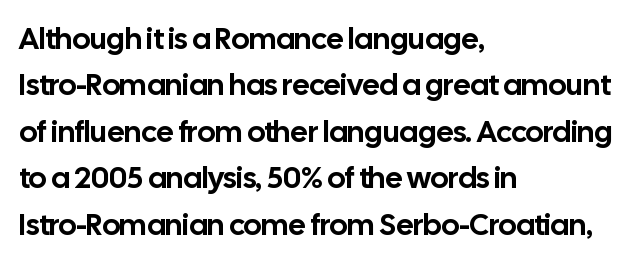
Q: Is the text italic (slanted)? A: No, it is upright.
Q: Is the typeface a serif or a sans-serif typeface? A: Sans-serif.
Q: Is the text underlined? A: No.
Q: How is the paragraph aligned? A: Left-aligned.
Q: Is the spacing between letters normal or unusually wide? A: Normal.
Q: Is the spacing between lines tight, normal or loose? A: Normal.
Q: Width (condensed, normal, or wide)? A: Normal.
Q: Stroke contrast? A: Low.
Q: x-height? A: Medium.
Q: Monospaced? A: No.
